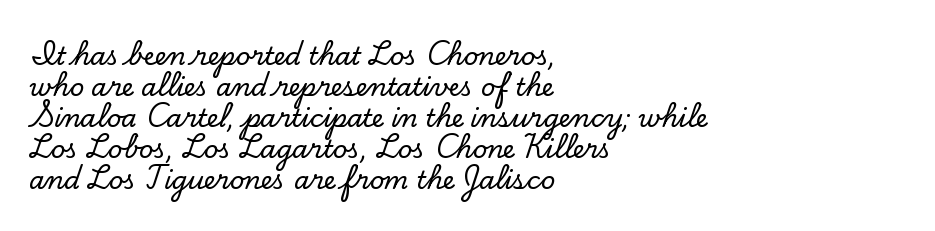
The image shows 25 px text type; set left-aligned, line spacing 1.24x, normal letter spacing, not underlined.
